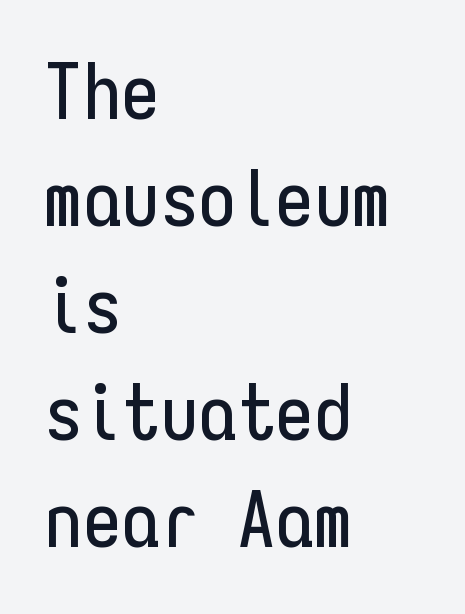
Q: Is the text italic (slanted)? A: No, it is upright.
Q: Is the typeface a serif or a sans-serif typeface? A: Sans-serif.
Q: Is the text underlined? A: No.
Q: How is the paragraph aligned? A: Left-aligned.
Q: Is the spacing between letters normal or unusually wide? A: Normal.
Q: Is the spacing between lines tight, normal or loose? A: Normal.
Q: Width (condensed, normal, or wide)? A: Condensed.
Q: Stroke contrast? A: Low.
Q: x-height? A: Medium.
Q: Monospaced? A: Yes.
